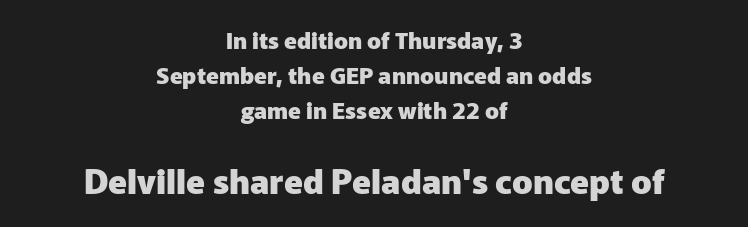
{"serif": "no", "italic": "no", "bold": "yes", "weight": "heavy", "width": "normal", "stroke_contrast": "low", "x_height": "medium", "monospaced": "no", "underline": "no", "align": "center", "line_spacing": "normal", "line_spacing_ratio": 1.52, "letter_spacing": "normal", "letter_spacing_em": 0.0, "larger_block": "second", "size_ratio": 1.48, "glyph_px": 34}
